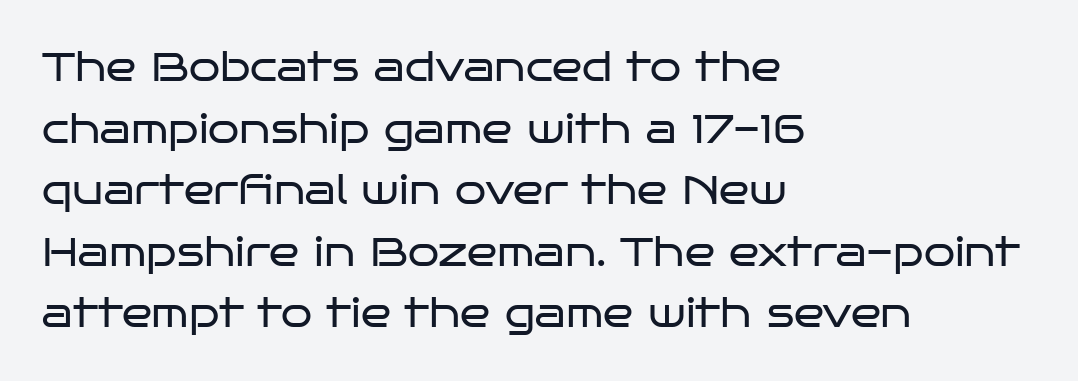
These lines are composed in type without serifs. Just letters on the line, the space beneath them empty. Heaviness? Minimal to ordinary, like unemphasized prose. Think of a printed novel: that variable character pitch is what you see here. The designer left line spacing at the default. Posture: straight, roman, zero tilt.
